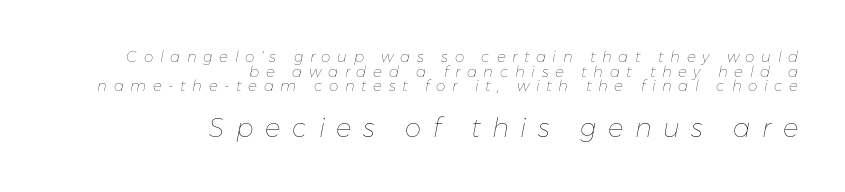
Q: Is the text bold? A: No.
Q: Is the text italic (slanted)? A: Yes, it leans right by about 11 degrees.
Q: Is the text underlined? A: No.
Q: How is the paragraph aligned? A: Right-aligned.
Q: Is the spacing between letters normal or unusually wide? A: Unusually wide.
Q: Is the spacing between lines tight, normal or loose? A: Tight.
Q: Which block of text is set in a larger size, the first (top) or the second (bottom)? A: The second (bottom) one.
